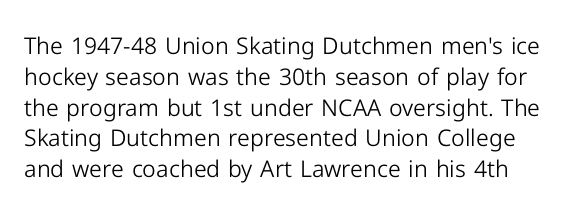
{"italic": "no", "bold": "no", "underline": "no", "line_spacing": "normal", "line_spacing_ratio": 1.34, "letter_spacing": "normal", "letter_spacing_em": 0.0, "glyph_px": 23}
